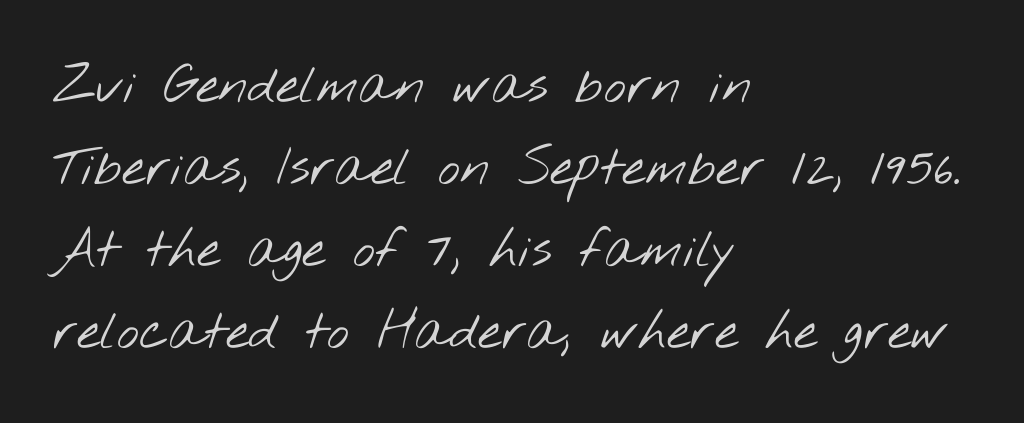
Q: Is the text bold? A: No.
Q: Is the typeface a serif or a sans-serif typeface? A: Sans-serif.
Q: Is the text underlined? A: No.
Q: How is the paragraph aligned? A: Left-aligned.
Q: Is the spacing between letters normal or unusually wide? A: Normal.
Q: Is the spacing between lines tight, normal or loose? A: Normal.
Q: Width (condensed, normal, or wide)? A: Wide.
Q: Stroke contrast? A: Low.
Q: x-height? A: Small.
Q: Monospaced? A: No.
